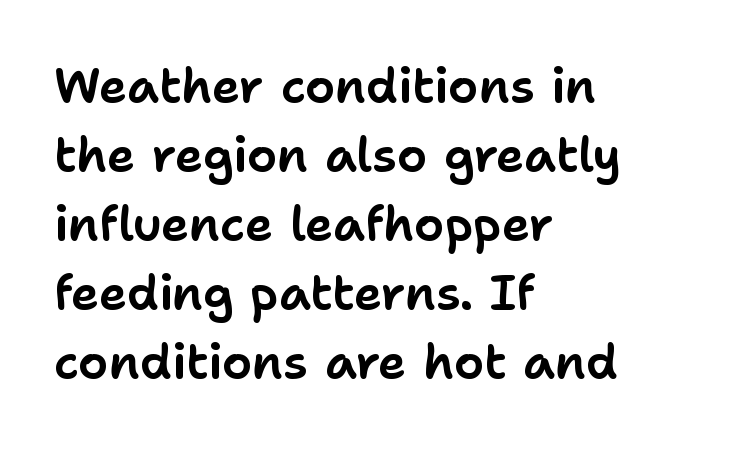
In CSS terms this would be text-align: left. Quick note: not italic, upright. In terms of letterform style, serifs are entirely absent. The foot of each line stays bare and open. Quick note: interline space is typical.
